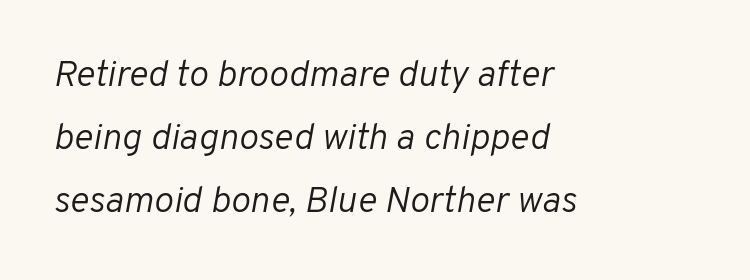
Q: Is the text bold? A: No.
Q: Is the text italic (slanted)? A: Yes, it leans right by about 10 degrees.
Q: Is the text underlined? A: No.
Q: How is the paragraph aligned? A: Left-aligned.
Q: Is the spacing between letters normal or unusually wide? A: Normal.
Q: Is the spacing between lines tight, normal or loose? A: Normal.
Q: Width (condensed, normal, or wide)? A: Normal.
Q: Stroke contrast? A: Low.
Q: x-height? A: Medium.
Q: Monospaced? A: No.
